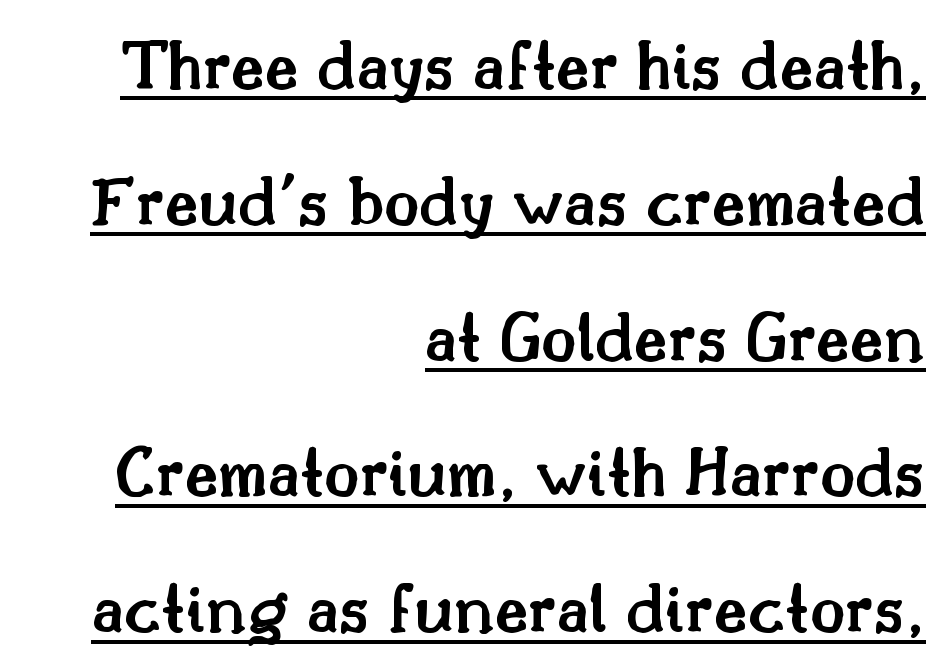
Q: Is the text bold? A: Semi-bold.
Q: Is the text italic (slanted)? A: No, it is upright.
Q: Is the typeface a serif or a sans-serif typeface? A: Serif.
Q: Is the text underlined? A: Yes.
Q: How is the paragraph aligned? A: Right-aligned.
Q: Is the spacing between letters normal or unusually wide? A: Normal.
Q: Width (condensed, normal, or wide)? A: Normal.
Q: Stroke contrast? A: Medium.
Q: x-height? A: Small.
Q: Monospaced? A: No.
